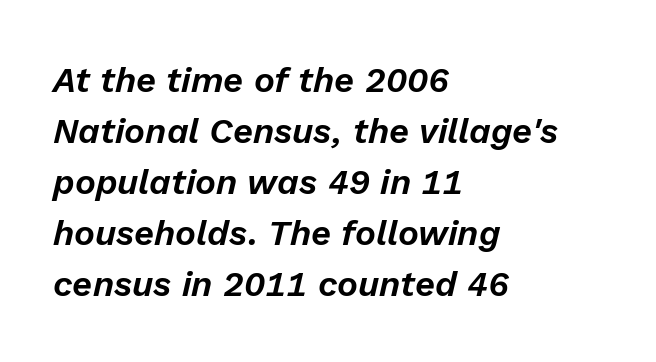
The whole block is typeset with a tilt. Horizontal bands of white between lines are of average thickness. The strip under each line holds only bare page. Nobody touched the tracking dial on this one. These lines are rendered in a variable-pitch font. Layout note: lines flush left.
